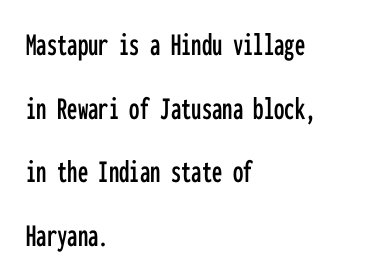
Q: Is the text italic (slanted)? A: No, it is upright.
Q: Is the typeface a serif or a sans-serif typeface? A: Sans-serif.
Q: Is the text underlined? A: No.
Q: How is the paragraph aligned? A: Left-aligned.
Q: Is the spacing between letters normal or unusually wide? A: Normal.
Q: Is the spacing between lines tight, normal or loose? A: Loose.
Q: Width (condensed, normal, or wide)? A: Condensed.
Q: Stroke contrast? A: Low.
Q: x-height? A: Medium.
Q: Monospaced? A: Yes.
